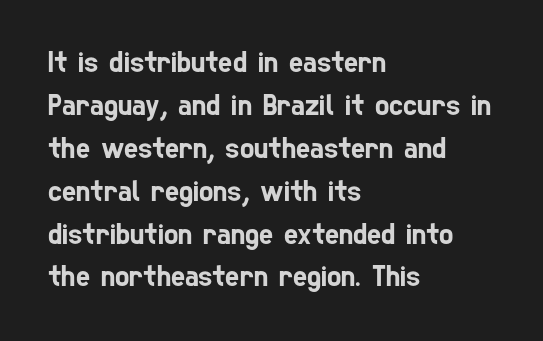
The image shows 30 px condensed sans-serif type; set left-aligned, normal line spacing (1.43x), normal letter spacing, not underlined; low stroke contrast and a medium x-height.
